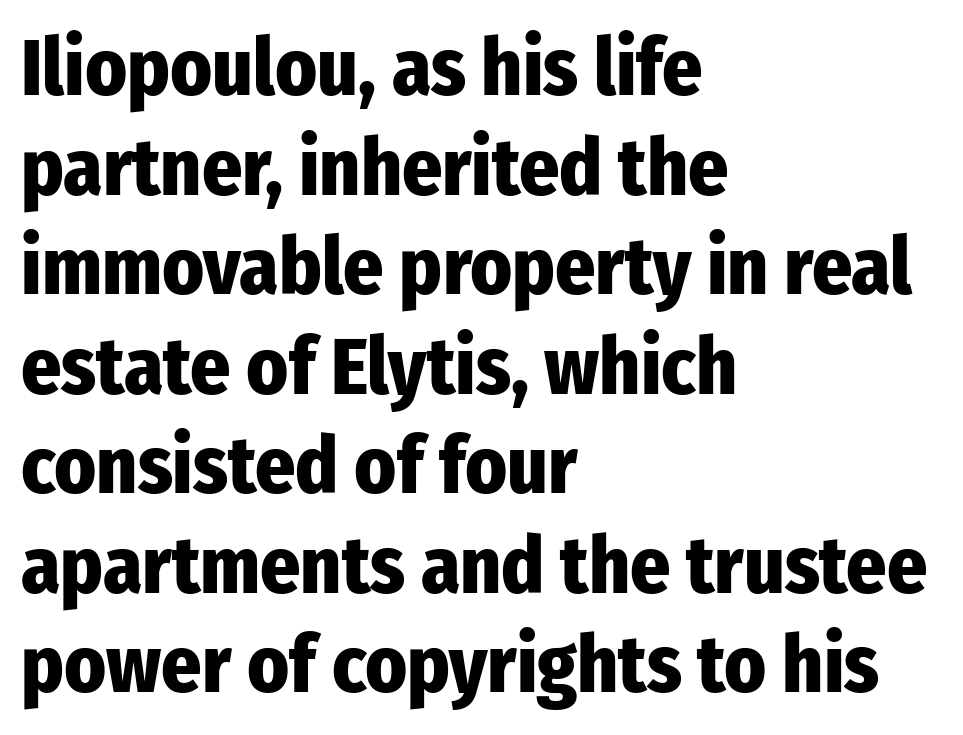
The image shows 79 px heavy, condensed sans-serif type, upright; set left-aligned, normal line spacing (1.26x), normal letter spacing, not underlined; low stroke contrast and a medium x-height.
